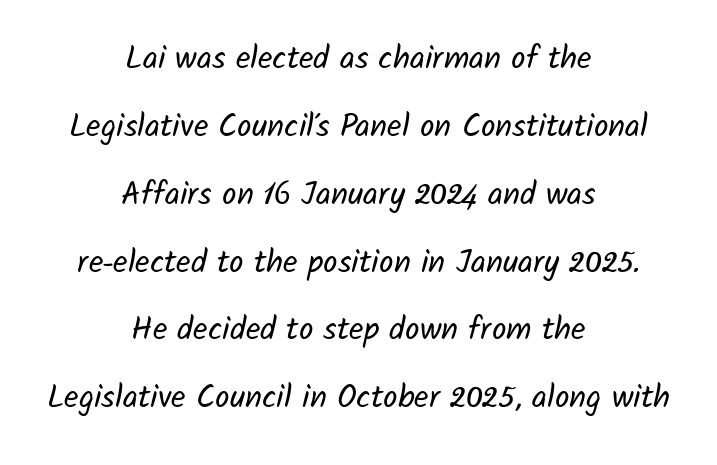
The image shows 32 px regular-weight sans-serif type; set centered, loose line spacing (2.12x), normal letter spacing, not underlined; low stroke contrast and a medium x-height.
